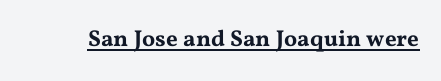
Q: Is the text italic (slanted)? A: No, it is upright.
Q: Is the text underlined? A: Yes.
Q: Is the spacing between letters normal or unusually wide? A: Normal.
